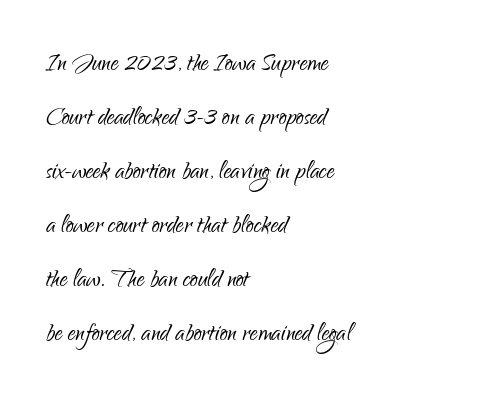
{"serif": "no", "bold": "no", "weight": "light", "width": "condensed", "stroke_contrast": "low", "x_height": "small", "monospaced": "no", "underline": "no", "align": "left", "line_spacing_ratio": 1.74, "letter_spacing": "normal", "letter_spacing_em": 0.0, "glyph_px": 31}
